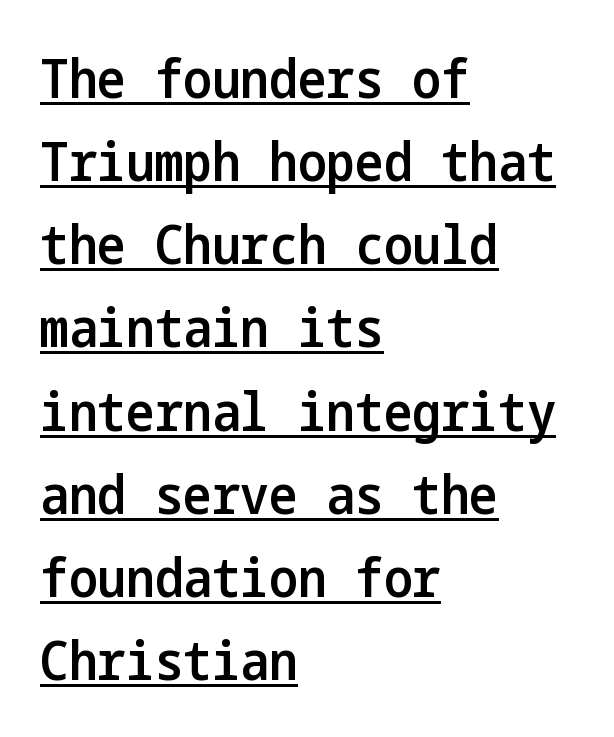
Unlike italic type, these characters show no tilt at all. This rendering leaves character spacing at its baseline value. Every word sits above its own underline. Each new line begins a customary step beneath the previous one.
